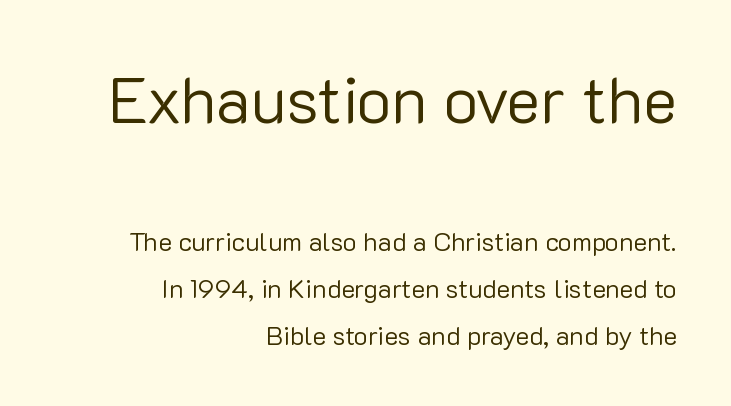
Q: Is the text bold? A: No.
Q: Is the text italic (slanted)? A: No, it is upright.
Q: Is the typeface a serif or a sans-serif typeface? A: Sans-serif.
Q: Is the text underlined? A: No.
Q: How is the paragraph aligned? A: Right-aligned.
Q: Is the spacing between letters normal or unusually wide? A: Normal.
Q: Which block of text is set in a larger size, the first (top) or the second (bottom)? A: The first (top) one.
Q: Width (condensed, normal, or wide)? A: Normal.
Q: Stroke contrast? A: Low.
Q: x-height? A: Medium.
Q: Monospaced? A: No.
